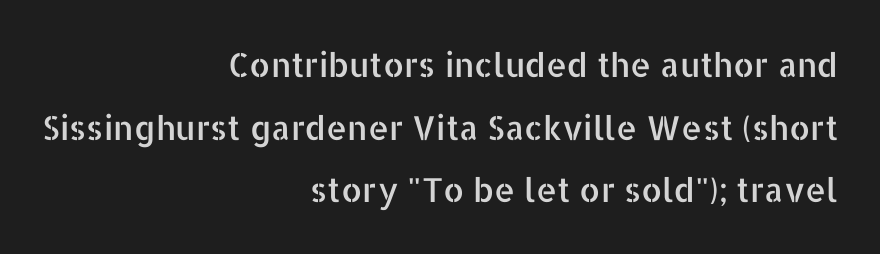
The passage shown stacks its lines with a broad gap. Honestly, there is no underline to notice here at all. The rendering uses natural spacing where letterforms have individual widths. Do the letters lean? They stand straight. These lines stack with their right ends in a neat column.
